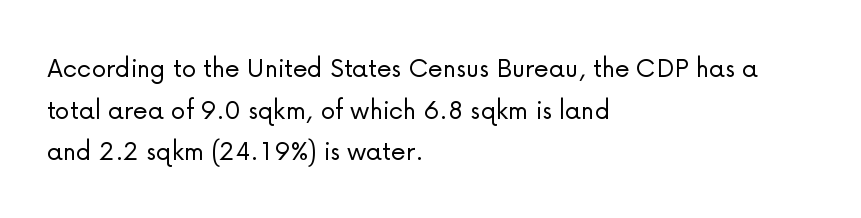
{"serif": "no", "italic": "no", "bold": "no", "weight": "light", "width": "normal", "stroke_contrast": "low", "x_height": "medium", "monospaced": "no", "underline": "no", "align": "left", "line_spacing": "normal", "line_spacing_ratio": 1.39, "letter_spacing": "normal", "letter_spacing_em": 0.0, "glyph_px": 30}
